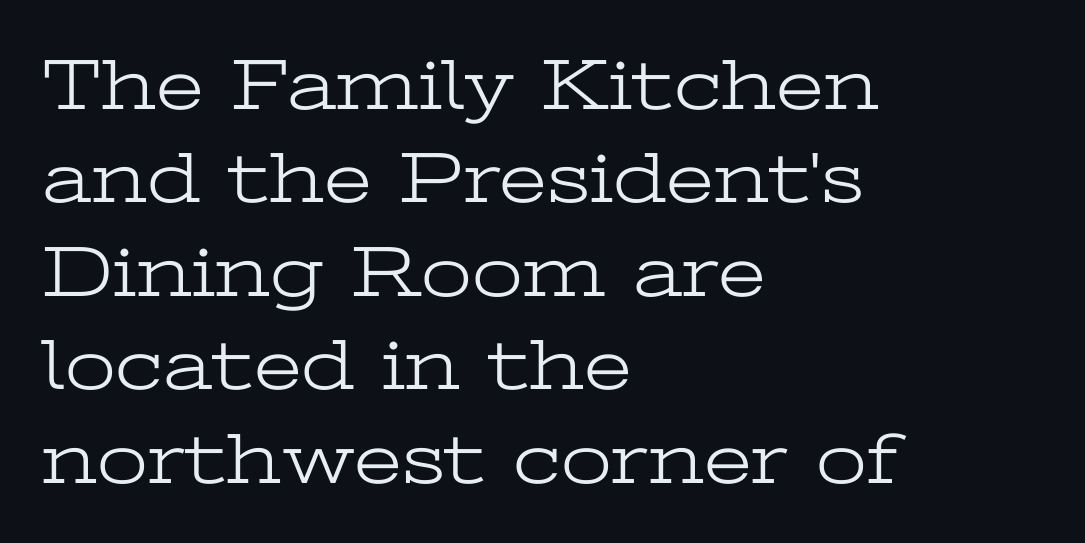
The image shows 73 px light, wide serif type, upright; set left-aligned, normal line spacing (1.28x), normal letter spacing, not underlined; low stroke contrast and a medium x-height.
